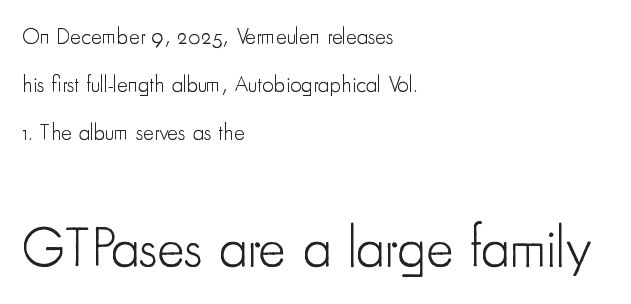
{"serif": "no", "italic": "no", "bold": "no", "weight": "light", "width": "condensed", "stroke_contrast": "low", "x_height": "small", "monospaced": "no", "underline": "no", "align": "left", "line_spacing": "loose", "line_spacing_ratio": 2.09, "letter_spacing": "normal", "letter_spacing_em": 0.0, "larger_block": "second", "size_ratio": 2.48, "glyph_px": 57}
